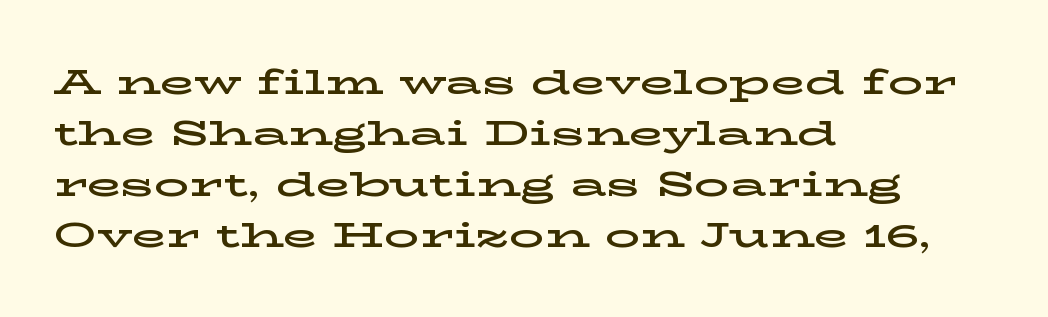
The words here are not underlined. Examine the stroke ends and you'll spot serifs. The lines sit at an ordinary, default distance from one another. Proportional: the letters do not fall into vertical columns. Do the letters lean? They stand straight.
